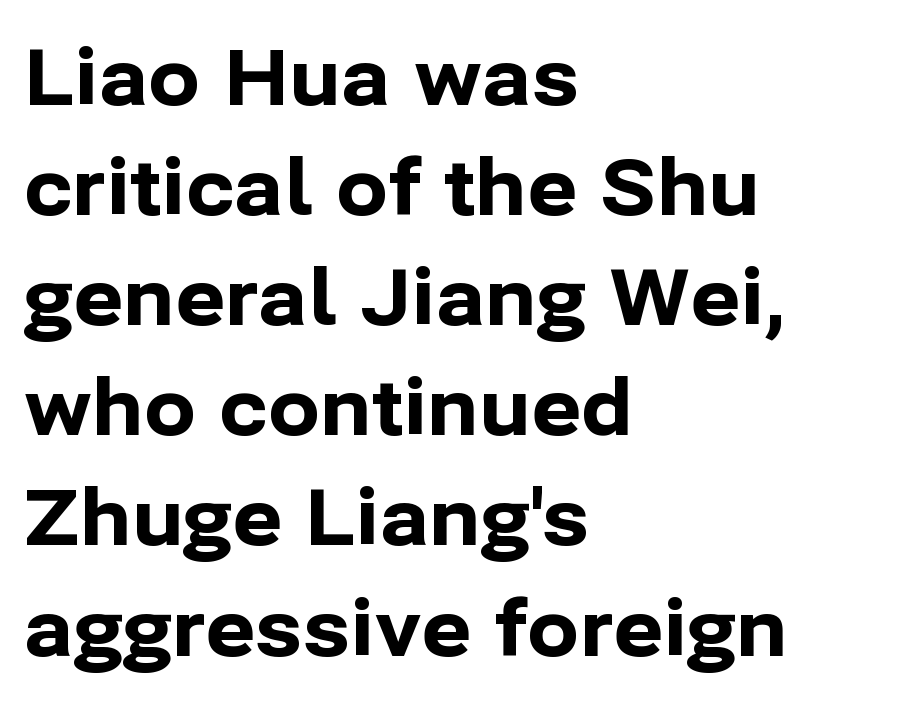
Q: Is the text bold? A: Yes.
Q: Is the text italic (slanted)? A: No, it is upright.
Q: Is the typeface a serif or a sans-serif typeface? A: Sans-serif.
Q: Is the text underlined? A: No.
Q: How is the paragraph aligned? A: Left-aligned.
Q: Is the spacing between letters normal or unusually wide? A: Normal.
Q: Is the spacing between lines tight, normal or loose? A: Normal.
Q: Width (condensed, normal, or wide)? A: Normal.
Q: Stroke contrast? A: Low.
Q: x-height? A: Medium.
Q: Monospaced? A: No.
